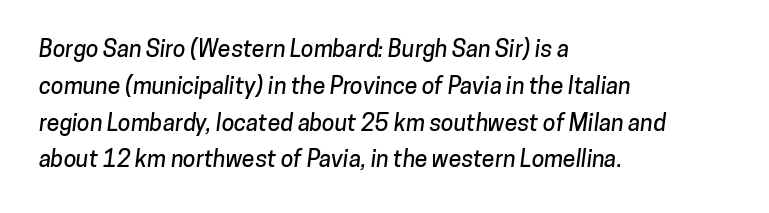
{"underline": "no", "align": "left", "line_spacing": "normal", "line_spacing_ratio": 1.6, "letter_spacing": "normal", "letter_spacing_em": 0.0, "glyph_px": 23}
